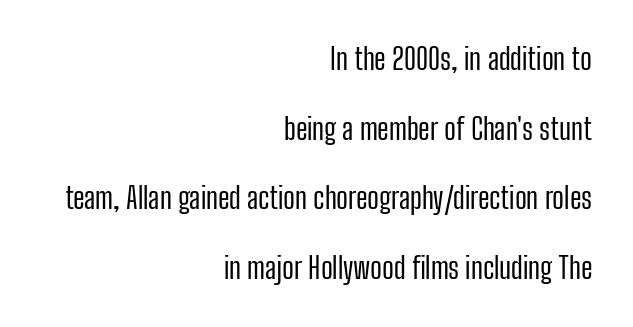
Spacing verdict: proportional, widths tailored to each character. Check the space under the baseline: it is left empty. Weight class: somewhere from thin through regular. Typeset ragged left — the right edge is the straight one. Leading is clearly above the norm, producing a sparse column. A roman cut, with each character standing at attention.
